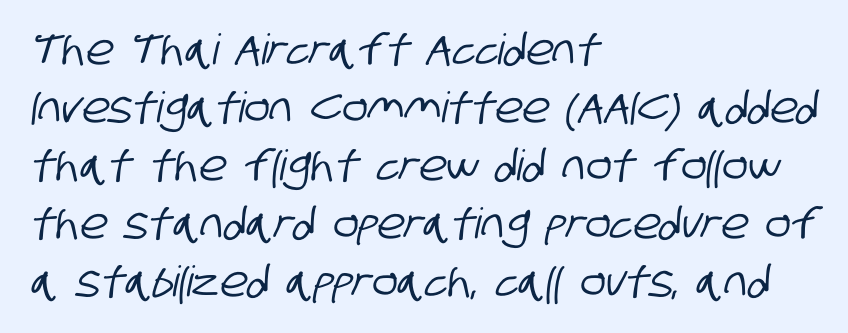
What's the leading like? Ordinary, nothing unusual. Descender tails drop into unmarked territory. Do the characters align in a grid? No, the font is proportional. Does extra space separate the letters? No, they use regular spacing.
